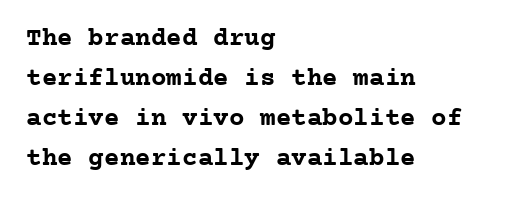
The letterforms sit shoulder to shoulder at normal distance. If you measured baseline to baseline, you'd find a middling distance. The specimen omits any rule beneath the text block's lines. These lines stack with their left ends in a neat column.
